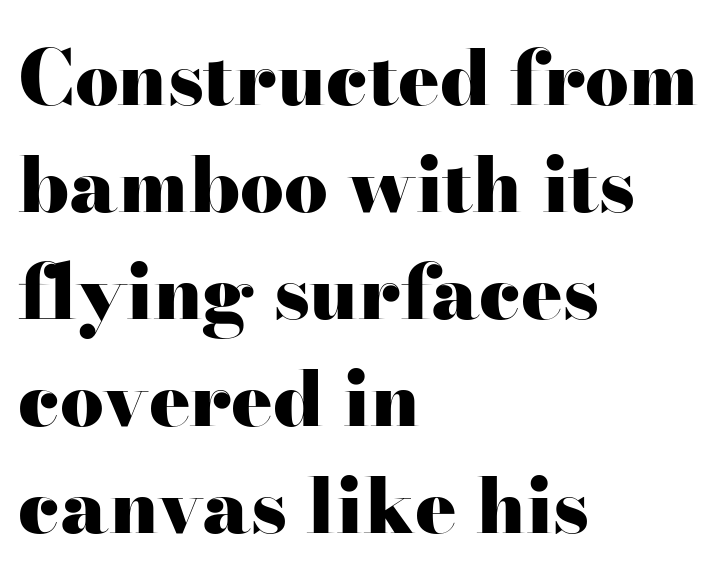
There is no visible air inserted between adjacent glyphs. Casual observation: everything's shoved over to the left. Stroke thickness is high; the sample reads as a true bold. The glyphs in this specimen are seriffed.
